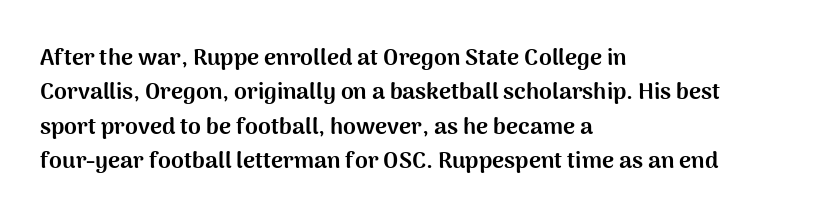
The space directly below the letters is spotless. Interline gaps are of average width in this sample. Ascenders rise straight up at ninety degrees. The rendering anchors every line to the left-hand side. The horizontal fit of the characters is conventional and even. The sample has been set heavy, in full bold.
